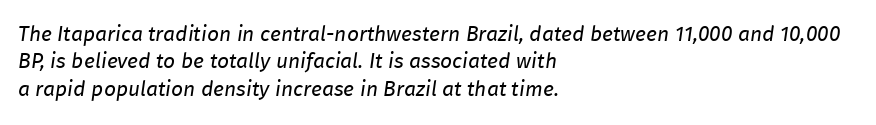
The image shows 21 px text type, italic (leaning right); set left-aligned, normal line spacing (1.3x), normal letter spacing, not underlined.
